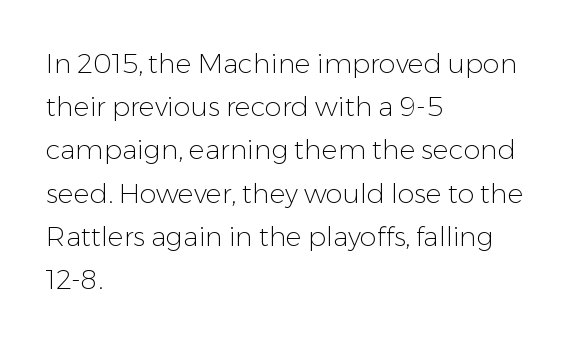
Posture: straight, roman, zero tilt. Notice how descenders clear the ascenders below comfortably — that's standard leading. Visually the block forms a straight wall on the left and a jagged coastline on the right. Descenders hang freely into open space. The type is set solid horizontally, with unmodified tracking. Heft: none added — not bold.
